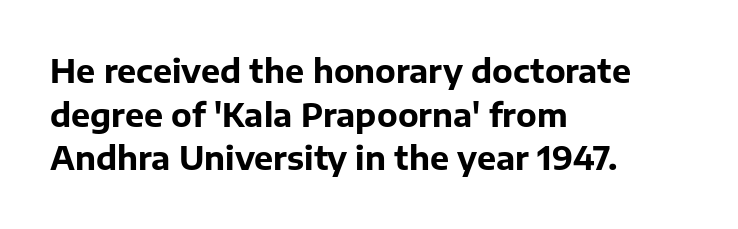
Look at the stroke-to-counter ratio: heavy, a bold. If you drew a line through each stem, it would be perfectly vertical. The space between consecutive lines is moderate. Honestly, the letter spacing is just normal — you wouldn't notice it.
